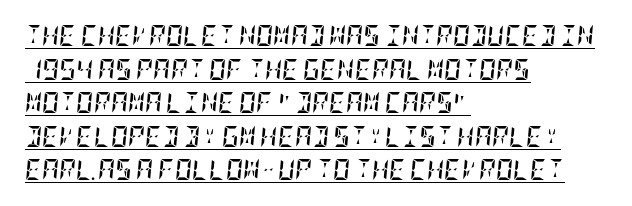
Q: Is the text bold? A: Yes.
Q: Is the text italic (slanted)? A: Yes, it leans right by about 5 degrees.
Q: Is the text underlined? A: Yes.
Q: How is the paragraph aligned? A: Left-aligned.
Q: Is the spacing between letters normal or unusually wide? A: Normal.
Q: Is the spacing between lines tight, normal or loose? A: Normal.
